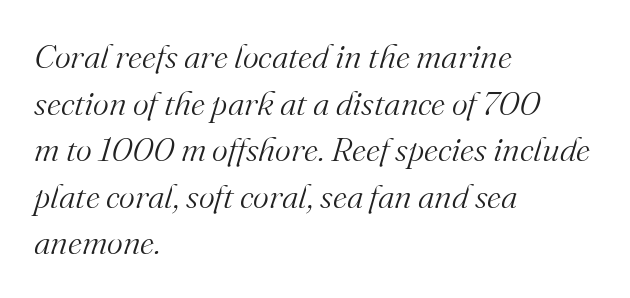
The image shows 34 px light serif type, italic (leaning right); set left-aligned, normal line spacing (1.37x), normal letter spacing, not underlined; medium stroke contrast and a small x-height.
